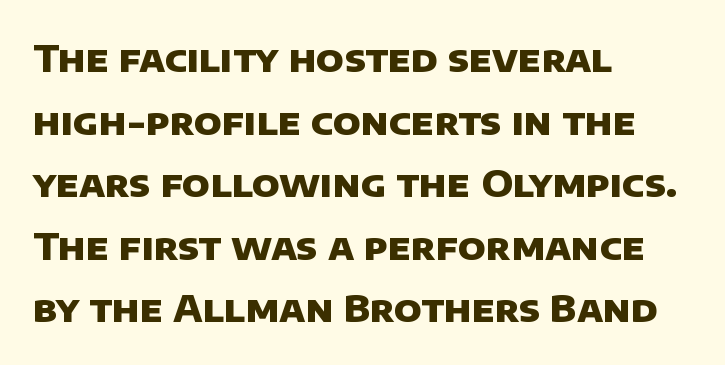
The image shows 37 px heavy sans-serif type; set left-aligned, normal line spacing (1.69x), normal letter spacing, not underlined; low stroke contrast and a large x-height.
